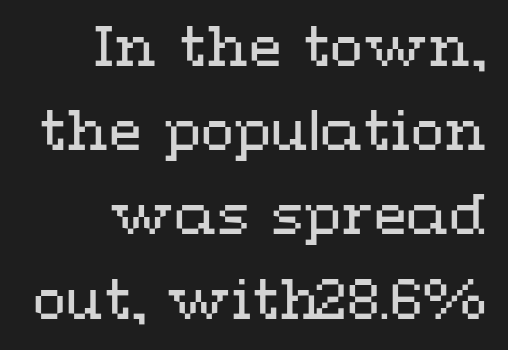
{"italic": "no", "bold": "no", "weight": "regular", "width": "wide", "stroke_contrast": "medium", "x_height": "medium", "monospaced": "no", "underline": "no", "align": "right", "line_spacing": "normal", "line_spacing_ratio": 1.56, "letter_spacing": "normal", "letter_spacing_em": 0.0, "glyph_px": 54}
